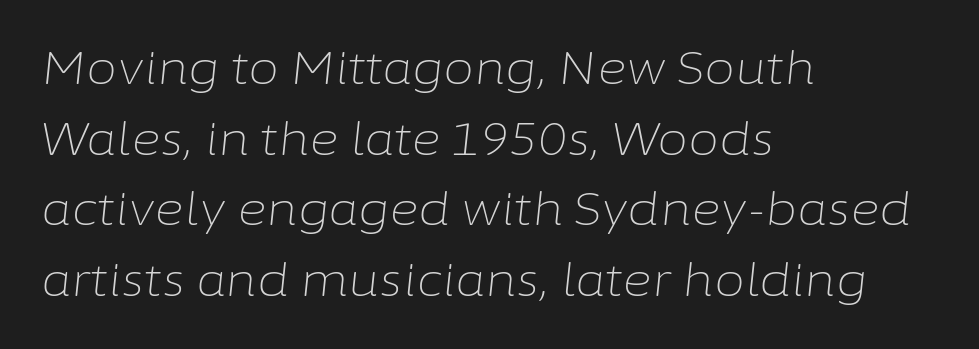
Q: Is the text bold? A: No.
Q: Is the text italic (slanted)? A: Yes, it leans right by about 6 degrees.
Q: Is the text underlined? A: No.
Q: How is the paragraph aligned? A: Left-aligned.
Q: Is the spacing between letters normal or unusually wide? A: Normal.
Q: Is the spacing between lines tight, normal or loose? A: Normal.
Q: Width (condensed, normal, or wide)? A: Normal.
Q: Stroke contrast? A: Low.
Q: x-height? A: Medium.
Q: Monospaced? A: No.
